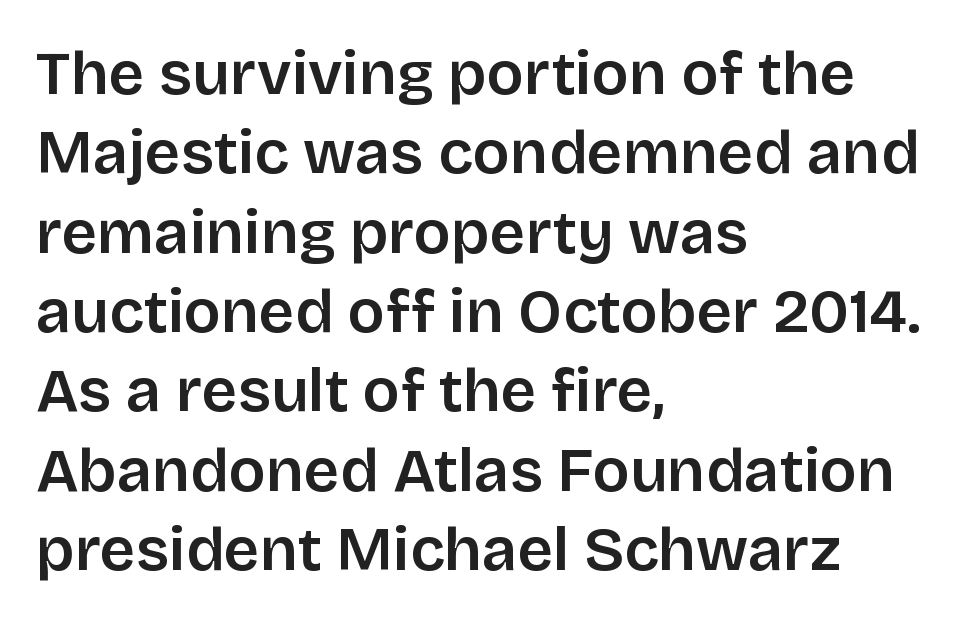
{"serif": "no", "italic": "no", "width": "normal", "stroke_contrast": "low", "x_height": "large", "monospaced": "no", "underline": "no", "align": "left", "line_spacing": "normal", "line_spacing_ratio": 1.28, "letter_spacing": "normal", "letter_spacing_em": 0.0, "glyph_px": 62}
